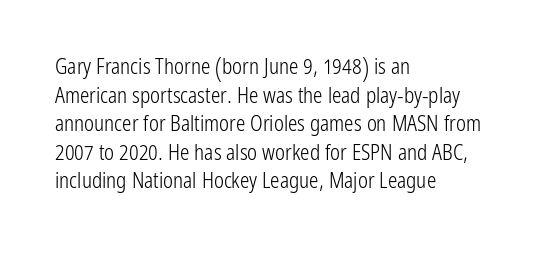
Q: Is the text bold? A: No.
Q: Is the text italic (slanted)? A: No, it is upright.
Q: Is the text underlined? A: No.
Q: How is the paragraph aligned? A: Left-aligned.
Q: Is the spacing between letters normal or unusually wide? A: Normal.
Q: Is the spacing between lines tight, normal or loose? A: Normal.
